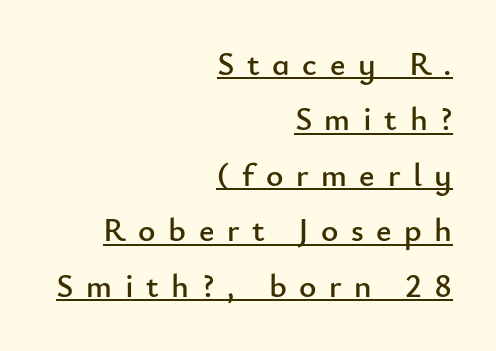
{"serif": "no", "italic": "no", "width": "normal", "stroke_contrast": "low", "x_height": "small", "monospaced": "no", "underline": "yes", "align": "right", "line_spacing": "normal", "line_spacing_ratio": 1.68, "letter_spacing": "wide", "letter_spacing_em": 0.38, "glyph_px": 33}
